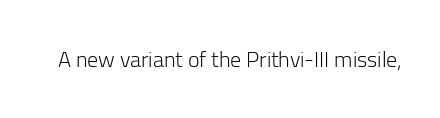
Q: Is the text bold? A: No.
Q: Is the text italic (slanted)? A: No, it is upright.
Q: Is the text underlined? A: No.
Q: Is the spacing between letters normal or unusually wide? A: Normal.
